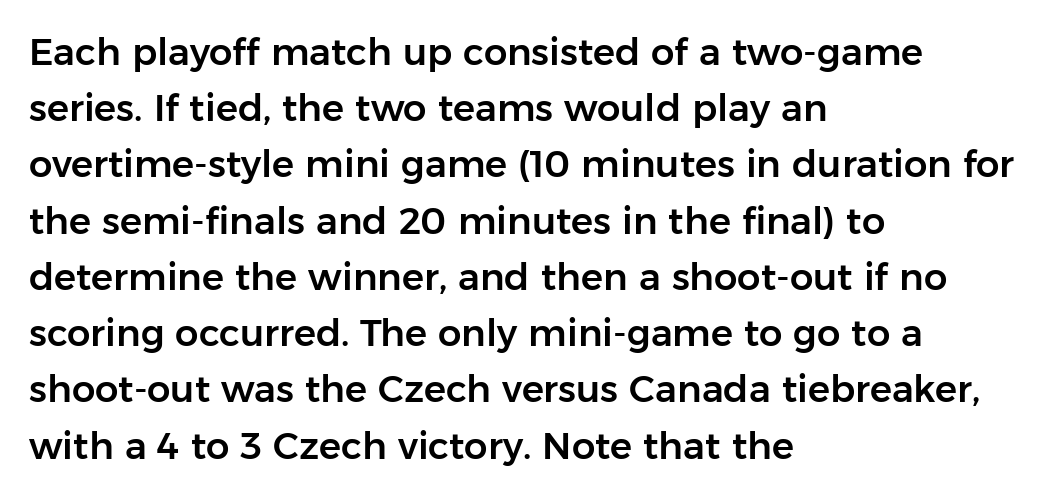
{"serif": "no", "italic": "no", "width": "normal", "stroke_contrast": "low", "x_height": "medium", "monospaced": "no", "underline": "no", "align": "left", "line_spacing": "normal", "line_spacing_ratio": 1.52, "letter_spacing": "normal", "letter_spacing_em": 0.0, "glyph_px": 37}
